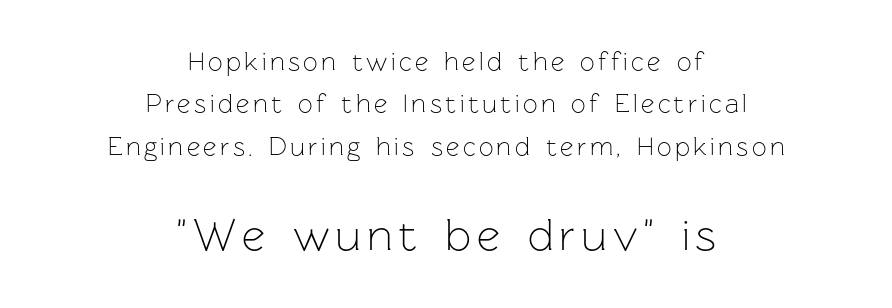
The letters carry no serifs — their stems end cleanly without finishing strokes. The face used here is proportionally spaced, like ordinary book or web type. This block has exactly the height ordinary leading produces. A roman cut, with each character standing at attention.
